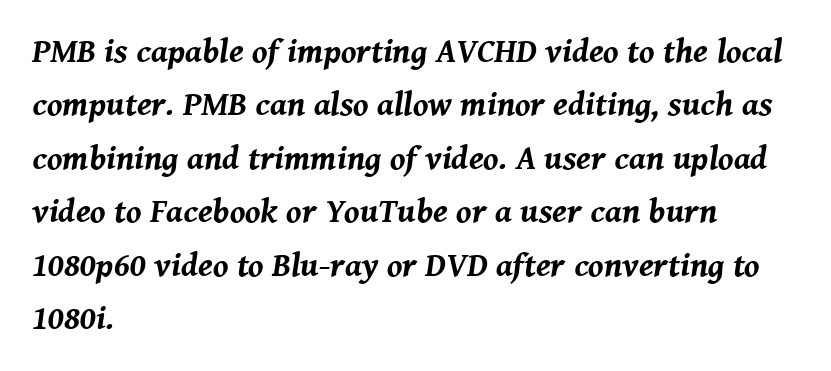
The image shows 34 px bold type, italic (leaning right); set left-aligned, normal line spacing (1.57x), normal letter spacing, not underlined; medium stroke contrast and a medium x-height.
